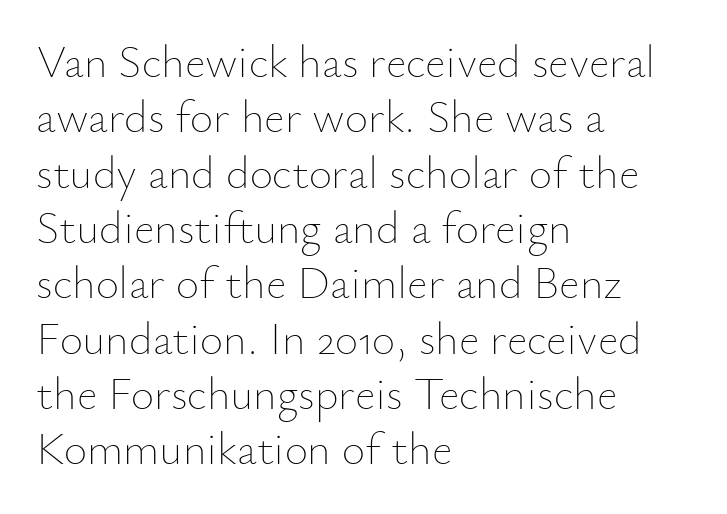
{"italic": "no", "bold": "no", "weight": "thin", "width": "normal", "stroke_contrast": "low", "x_height": "small", "monospaced": "no", "underline": "no", "align": "left", "line_spacing_ratio": 1.23, "letter_spacing": "normal", "letter_spacing_em": 0.0, "glyph_px": 45}
